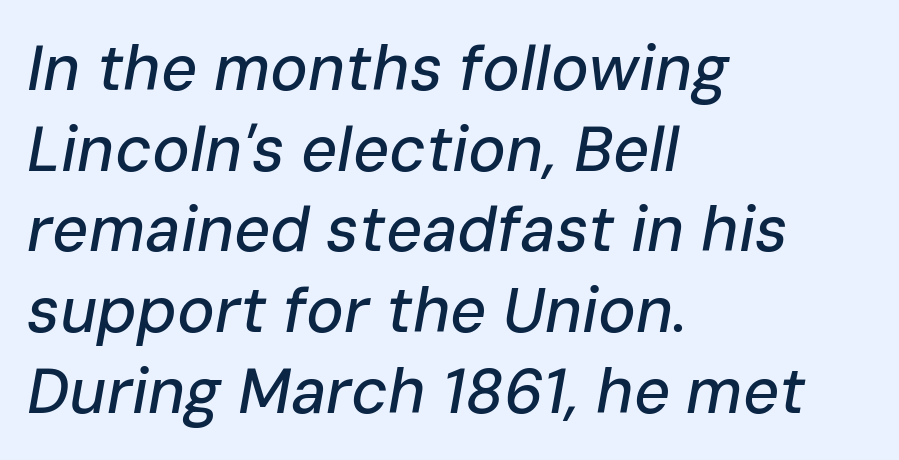
The image shows 63 px text type, italic (leaning right); set left-aligned, normal line spacing (1.28x), normal letter spacing, not underlined; low stroke contrast and a medium x-height.
